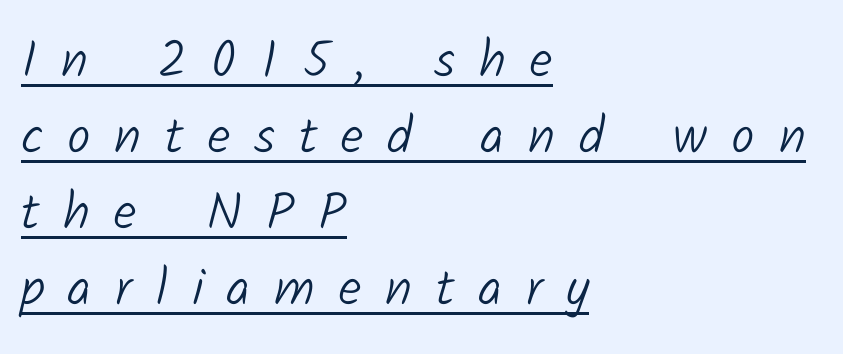
Q: Is the text bold? A: No.
Q: Is the typeface a serif or a sans-serif typeface? A: Sans-serif.
Q: Is the text underlined? A: Yes.
Q: How is the paragraph aligned? A: Left-aligned.
Q: Is the spacing between letters normal or unusually wide? A: Unusually wide.
Q: Is the spacing between lines tight, normal or loose? A: Normal.
Q: Width (condensed, normal, or wide)? A: Normal.
Q: Stroke contrast? A: Low.
Q: x-height? A: Medium.
Q: Monospaced? A: No.
